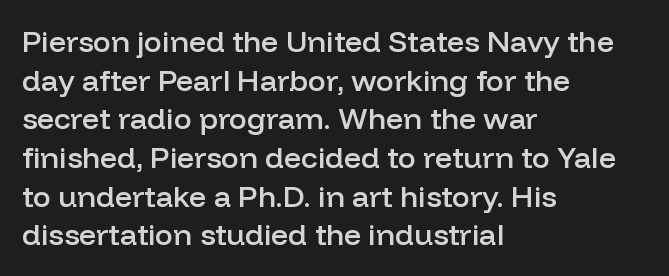
{"serif": "no", "italic": "no", "bold": "semi", "weight": "semibold", "width": "normal", "stroke_contrast": "low", "x_height": "medium", "monospaced": "no", "underline": "no", "align": "left", "line_spacing": "normal", "line_spacing_ratio": 1.29, "letter_spacing": "normal", "letter_spacing_em": 0.0, "glyph_px": 30}
